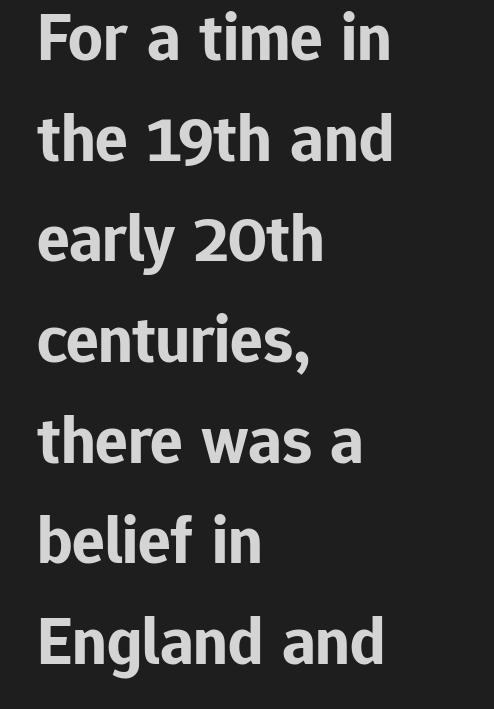
The image shows 68 px bold sans-serif type, upright; set left-aligned, normal line spacing (1.48x), normal letter spacing, not underlined; low stroke contrast and a medium x-height.
